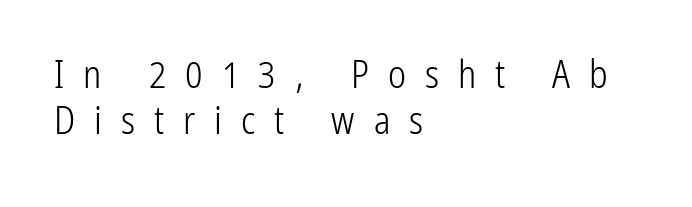
Q: Is the text bold? A: No.
Q: Is the text italic (slanted)? A: No, it is upright.
Q: Is the typeface a serif or a sans-serif typeface? A: Sans-serif.
Q: Is the text underlined? A: No.
Q: How is the paragraph aligned? A: Left-aligned.
Q: Is the spacing between letters normal or unusually wide? A: Unusually wide.
Q: Width (condensed, normal, or wide)? A: Condensed.
Q: Stroke contrast? A: Low.
Q: x-height? A: Medium.
Q: Monospaced? A: No.
